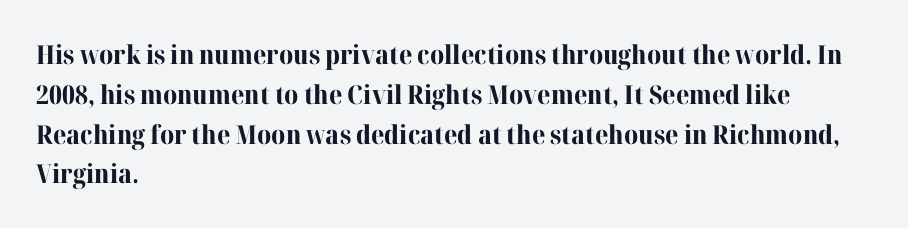
Plenty of ink on the page — the face is bold. Vertical spacing — default. Descenders hang freely into open space. All the whitespace from short lines collects on the right. This rendering leaves character spacing at its baseline value. Do the letters lean? They stand straight.
